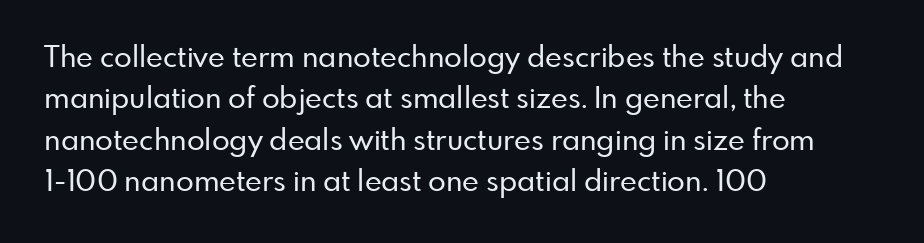
{"serif": "no", "italic": "no", "width": "normal", "stroke_contrast": "low", "x_height": "small", "monospaced": "no", "underline": "no", "align": "left", "line_spacing": "normal", "line_spacing_ratio": 1.43, "letter_spacing": "normal", "letter_spacing_em": 0.0, "glyph_px": 29}
